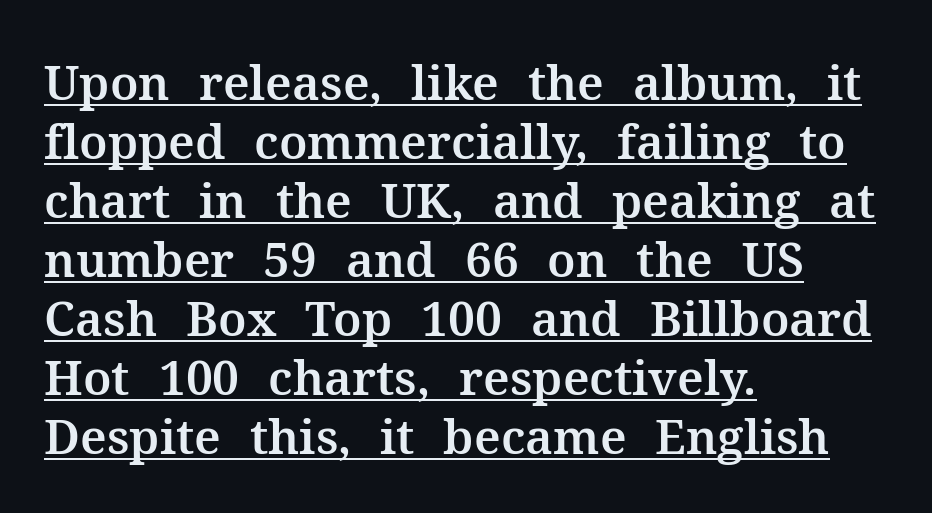
The image shows 48 px serif type, upright; set left-aligned, line spacing 1.23x, normal letter spacing, underlined; medium stroke contrast and a medium x-height.
